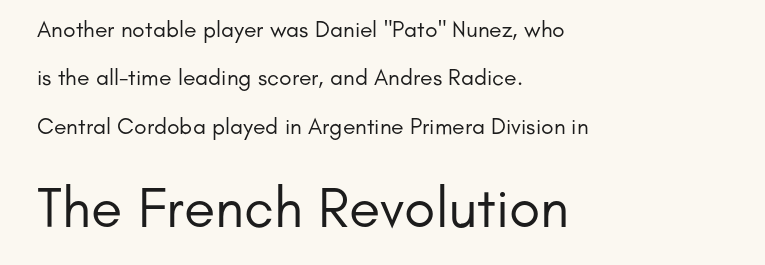
{"serif": "no", "italic": "no", "bold": "no", "weight": "regular", "width": "normal", "stroke_contrast": "low", "x_height": "small", "monospaced": "no", "underline": "no", "align": "left", "line_spacing": "loose", "line_spacing_ratio": 2.1, "letter_spacing": "normal", "letter_spacing_em": 0.0, "larger_block": "second", "size_ratio": 2.48, "glyph_px": 57}
